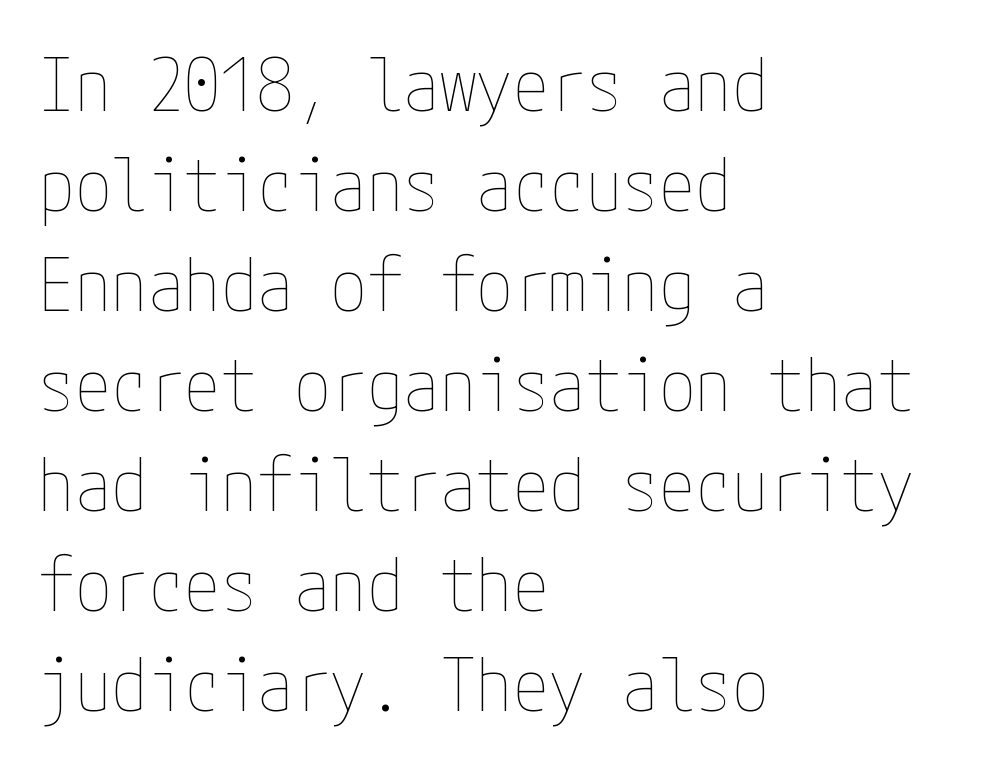
The space between consecutive lines is moderate. Has an underline been added? It has not. Heaviness? Minimal to ordinary, like unemphasized prose. A student would call this left alignment; a typographer would say flush left, rag right. This sample uses plain, unmodified letter spacing. The lettering stays uniformly vertical, giving the passage a roman look.
